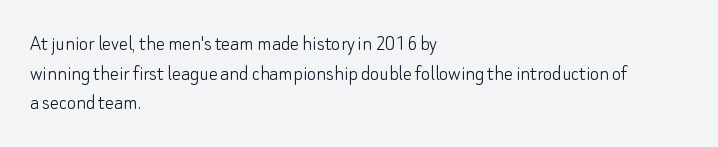
Q: Is the text bold? A: No.
Q: Is the text italic (slanted)? A: No, it is upright.
Q: Is the text underlined? A: No.
Q: How is the paragraph aligned? A: Left-aligned.
Q: Is the spacing between letters normal or unusually wide? A: Normal.
Q: Is the spacing between lines tight, normal or loose? A: Normal.
